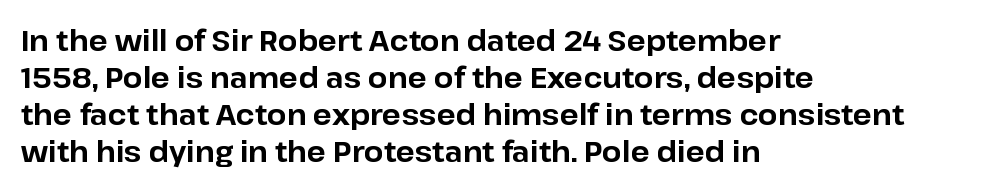
The image shows 28 px bold sans-serif type, upright; set left-aligned, normal line spacing (1.32x), normal letter spacing, not underlined; low stroke contrast and a medium x-height.
